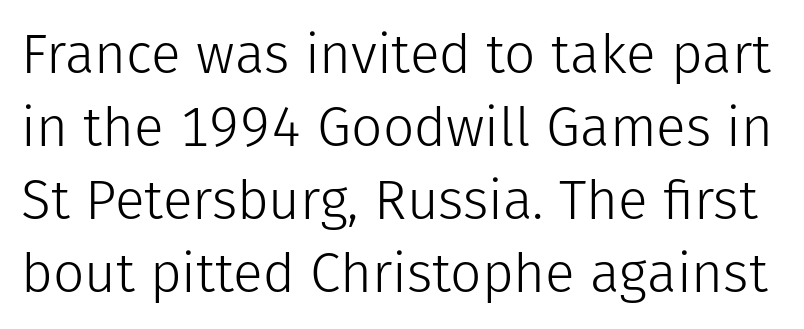
{"serif": "no", "italic": "no", "bold": "no", "weight": "light", "width": "normal", "stroke_contrast": "low", "x_height": "medium", "monospaced": "no", "underline": "no", "line_spacing": "normal", "line_spacing_ratio": 1.33, "letter_spacing": "normal", "letter_spacing_em": 0.0, "glyph_px": 55}
